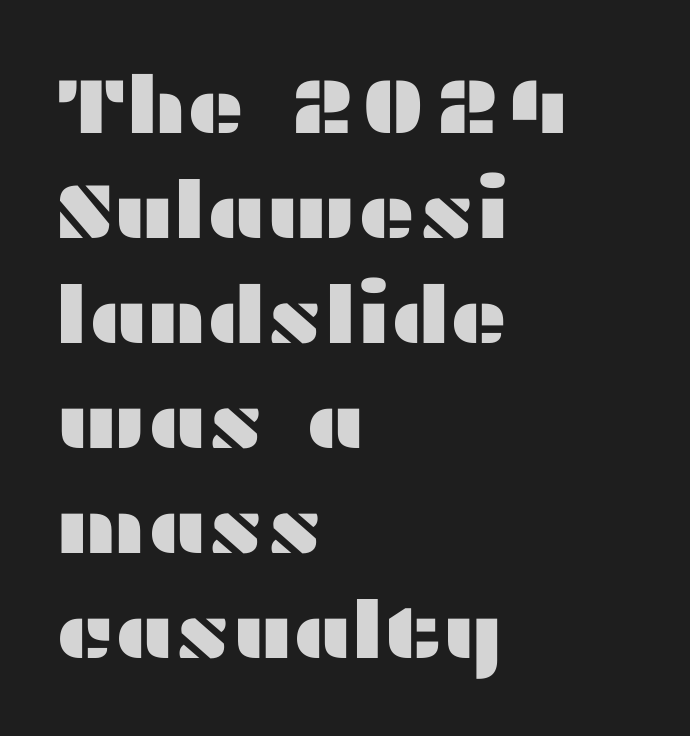
The passage shown stacks its lines at a standard gap. A classic flush-left, rag-right setting is used for this passage. Typographically, this falls in the sans-serif category. This sample uses plain, unmodified letter spacing. Upright lettering throughout. Beneath every word, the page is bare.
